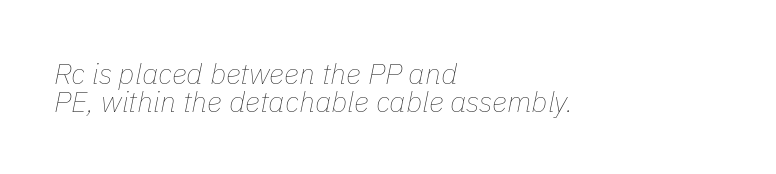
Q: Is the text bold? A: No.
Q: Is the text italic (slanted)? A: Yes, it leans right by about 11 degrees.
Q: Is the text underlined? A: No.
Q: How is the paragraph aligned? A: Left-aligned.
Q: Is the spacing between letters normal or unusually wide? A: Normal.
Q: Is the spacing between lines tight, normal or loose? A: Tight.
Q: Width (condensed, normal, or wide)? A: Normal.
Q: Stroke contrast? A: Low.
Q: x-height? A: Medium.
Q: Monospaced? A: No.
